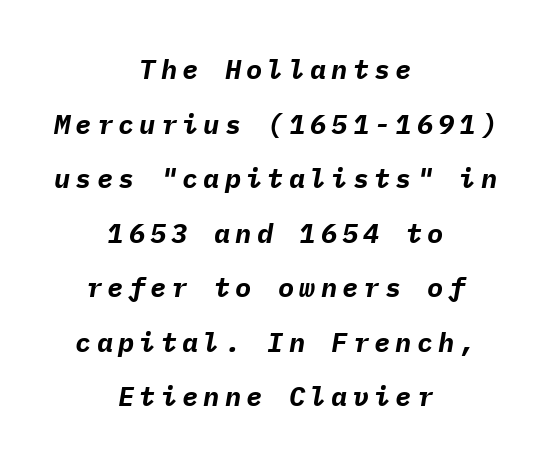
Q: Is the text bold? A: Yes.
Q: Is the text italic (slanted)? A: Yes, it leans right by about 9 degrees.
Q: Is the text underlined? A: No.
Q: How is the paragraph aligned? A: Centered.
Q: Is the spacing between lines tight, normal or loose? A: Loose.
